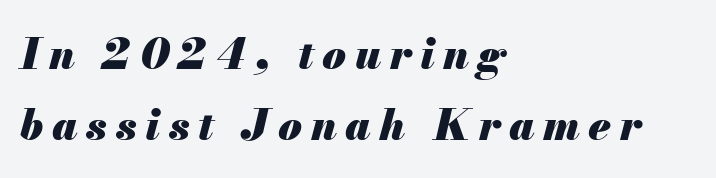
{"italic": "yes", "lean": "right", "slant_degrees": 13, "bold": "yes", "weight": "heavy", "width": "normal", "stroke_contrast": "medium", "x_height": "small", "monospaced": "no", "underline": "no", "align": "left", "line_spacing": "normal", "line_spacing_ratio": 1.65, "letter_spacing": "wide", "letter_spacing_em": 0.2, "glyph_px": 43}
